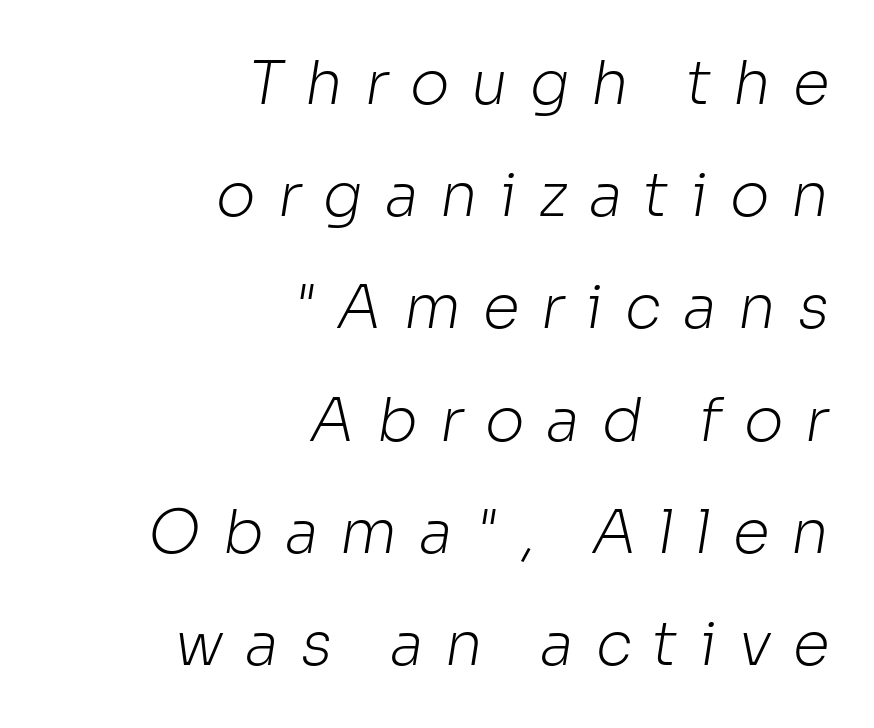
The image shows 60 px light sans-serif type; set right-aligned, line spacing 1.87x, unusually wide letter spacing (+0.36 em), not underlined; low stroke contrast and a medium x-height.
